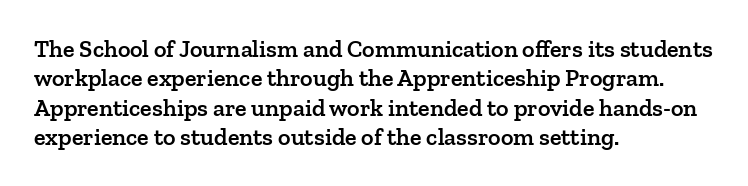
{"italic": "no", "bold": "semi", "underline": "no", "align": "left", "line_spacing_ratio": 1.22, "letter_spacing": "normal", "letter_spacing_em": 0.0, "glyph_px": 24}
